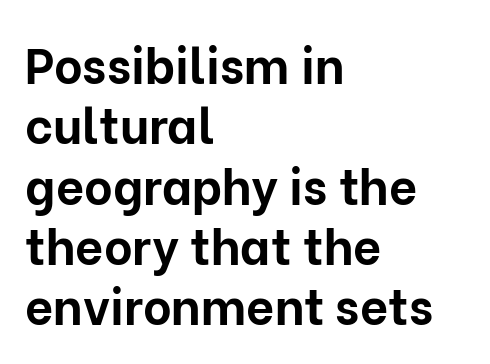
Q: Is the text bold? A: Yes.
Q: Is the text italic (slanted)? A: No, it is upright.
Q: Is the typeface a serif or a sans-serif typeface? A: Sans-serif.
Q: Is the text underlined? A: No.
Q: How is the paragraph aligned? A: Left-aligned.
Q: Is the spacing between letters normal or unusually wide? A: Normal.
Q: Width (condensed, normal, or wide)? A: Normal.
Q: Stroke contrast? A: Low.
Q: x-height? A: Medium.
Q: Monospaced? A: No.
